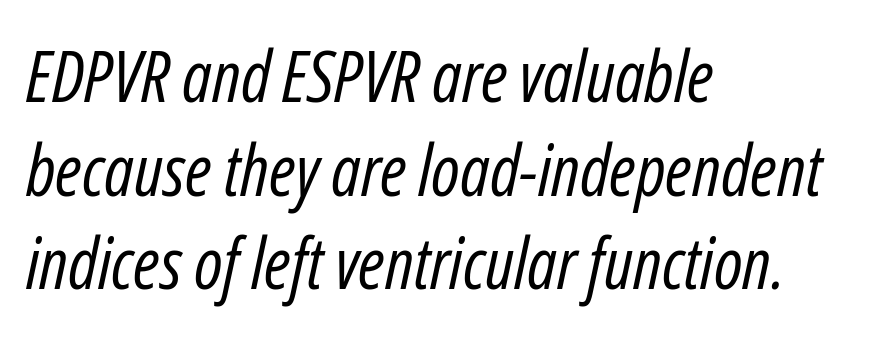
Q: Is the text bold? A: No.
Q: Is the text italic (slanted)? A: Yes, it leans right by about 12 degrees.
Q: Is the text underlined? A: No.
Q: How is the paragraph aligned? A: Left-aligned.
Q: Is the spacing between letters normal or unusually wide? A: Normal.
Q: Is the spacing between lines tight, normal or loose? A: Normal.
Q: Width (condensed, normal, or wide)? A: Condensed.
Q: Stroke contrast? A: Low.
Q: x-height? A: Medium.
Q: Monospaced? A: No.
